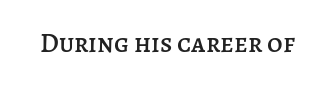
Q: Is the text italic (slanted)? A: No, it is upright.
Q: Is the text underlined? A: No.
Q: Is the spacing between letters normal or unusually wide? A: Normal.
